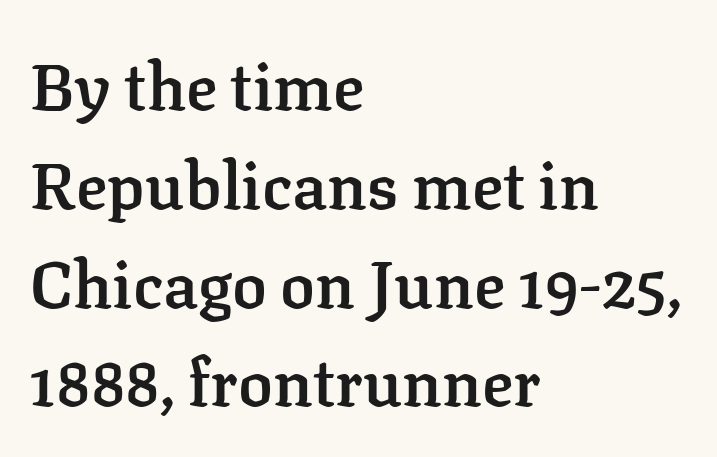
Q: Is the text bold? A: Semi-bold.
Q: Is the text italic (slanted)? A: No, it is upright.
Q: Is the typeface a serif or a sans-serif typeface? A: Serif.
Q: Is the text underlined? A: No.
Q: How is the paragraph aligned? A: Left-aligned.
Q: Is the spacing between letters normal or unusually wide? A: Normal.
Q: Is the spacing between lines tight, normal or loose? A: Normal.
Q: Width (condensed, normal, or wide)? A: Normal.
Q: Stroke contrast? A: Low.
Q: x-height? A: Medium.
Q: Monospaced? A: No.
